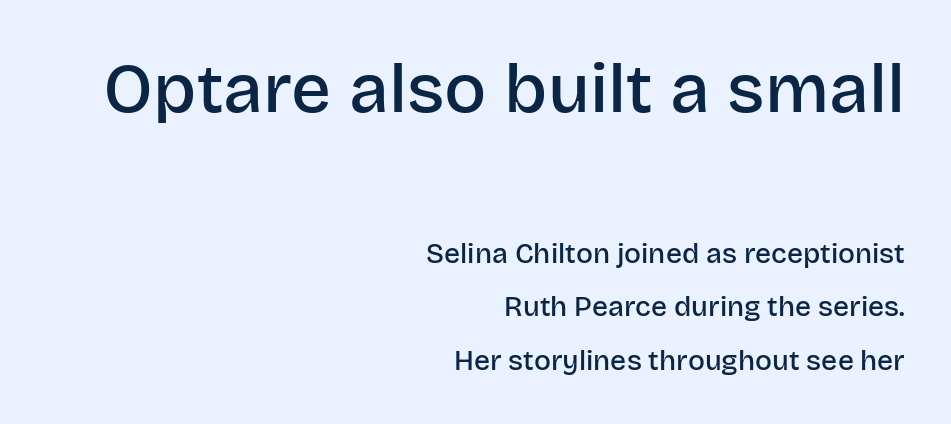
Q: Is the text bold? A: Semi-bold.
Q: Is the text italic (slanted)? A: No, it is upright.
Q: Is the typeface a serif or a sans-serif typeface? A: Sans-serif.
Q: Is the text underlined? A: No.
Q: How is the paragraph aligned? A: Right-aligned.
Q: Is the spacing between letters normal or unusually wide? A: Normal.
Q: Is the spacing between lines tight, normal or loose? A: Loose.
Q: Which block of text is set in a larger size, the first (top) or the second (bottom)? A: The first (top) one.
Q: Width (condensed, normal, or wide)? A: Normal.
Q: Stroke contrast? A: Low.
Q: x-height? A: Large.
Q: Monospaced? A: No.
